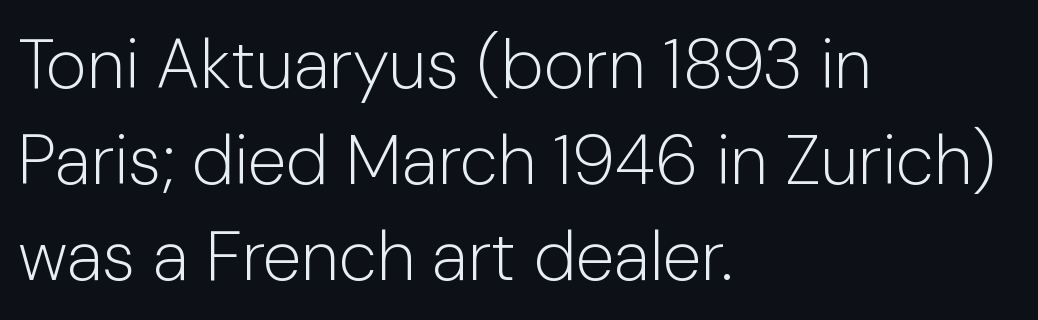
Q: Is the text bold? A: No.
Q: Is the text italic (slanted)? A: No, it is upright.
Q: Is the typeface a serif or a sans-serif typeface? A: Sans-serif.
Q: Is the text underlined? A: No.
Q: How is the paragraph aligned? A: Left-aligned.
Q: Is the spacing between letters normal or unusually wide? A: Normal.
Q: Is the spacing between lines tight, normal or loose? A: Normal.
Q: Width (condensed, normal, or wide)? A: Normal.
Q: Stroke contrast? A: Low.
Q: x-height? A: Medium.
Q: Monospaced? A: No.
